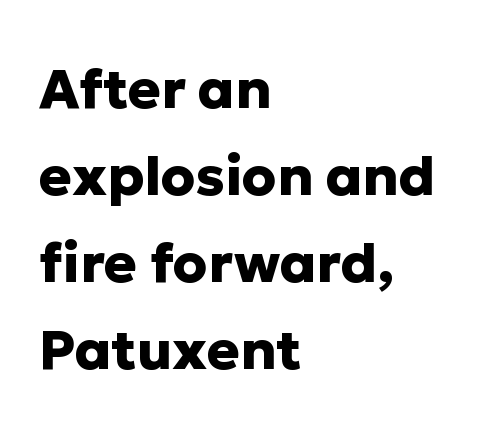
{"serif": "no", "italic": "no", "bold": "yes", "weight": "heavy", "width": "normal", "stroke_contrast": "low", "x_height": "medium", "monospaced": "no", "underline": "no", "align": "left", "line_spacing": "normal", "line_spacing_ratio": 1.58, "letter_spacing": "normal", "letter_spacing_em": 0.0, "glyph_px": 55}
